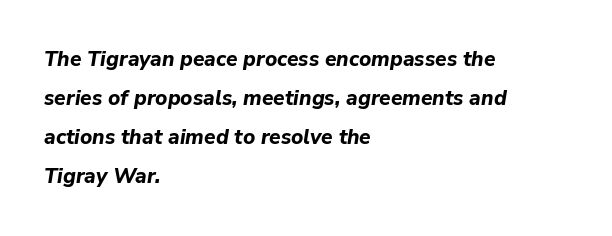
{"italic": "yes", "lean": "right", "slant_degrees": 9, "bold": "yes", "underline": "no", "align": "left", "line_spacing_ratio": 1.86, "letter_spacing": "normal", "letter_spacing_em": 0.0, "glyph_px": 21}
